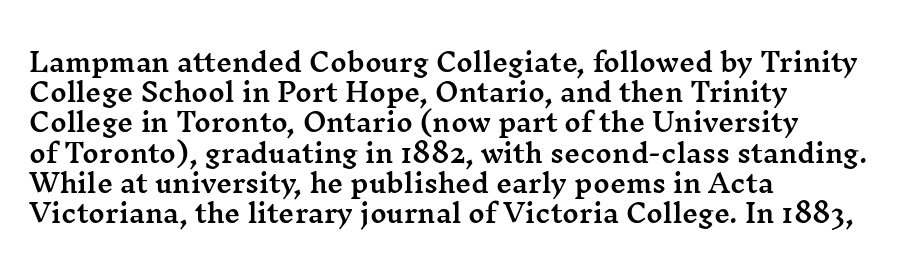
Q: Is the text italic (slanted)? A: No, it is upright.
Q: Is the text underlined? A: No.
Q: How is the paragraph aligned? A: Left-aligned.
Q: Is the spacing between letters normal or unusually wide? A: Normal.
